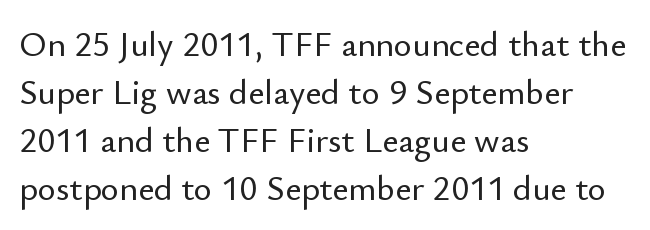
Q: Is the text italic (slanted)? A: No, it is upright.
Q: Is the typeface a serif or a sans-serif typeface? A: Sans-serif.
Q: Is the text underlined? A: No.
Q: How is the paragraph aligned? A: Left-aligned.
Q: Is the spacing between letters normal or unusually wide? A: Normal.
Q: Is the spacing between lines tight, normal or loose? A: Normal.
Q: Width (condensed, normal, or wide)? A: Normal.
Q: Stroke contrast? A: Low.
Q: x-height? A: Small.
Q: Monospaced? A: No.
